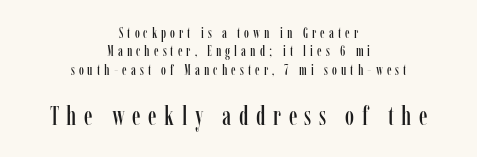
{"italic": "no", "underline": "no", "align": "center", "line_spacing": "normal", "line_spacing_ratio": 1.32, "letter_spacing": "wide", "letter_spacing_em": 0.29, "larger_block": "second", "size_ratio": 1.86, "glyph_px": 26}
